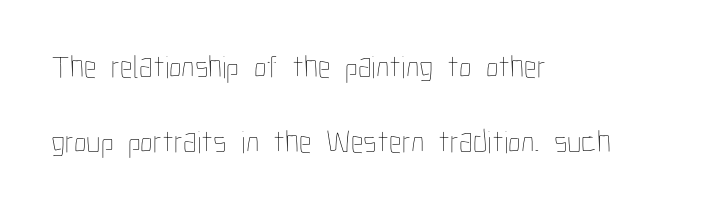
The image shows 32 px thin, condensed type, upright; set left-aligned, loose line spacing (2.35x), normal letter spacing, not underlined; low stroke contrast and a medium x-height.
